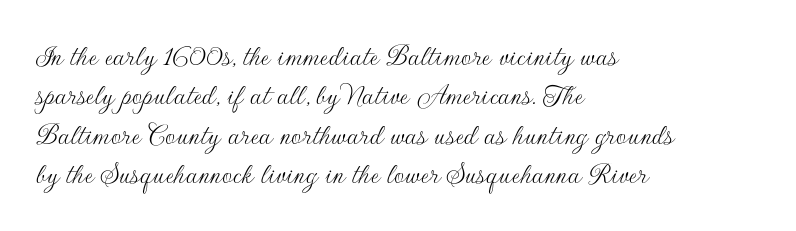
The image shows 32 px thin sans-serif type; set left-aligned, line spacing 1.23x, normal letter spacing, not underlined; low stroke contrast and a small x-height.
